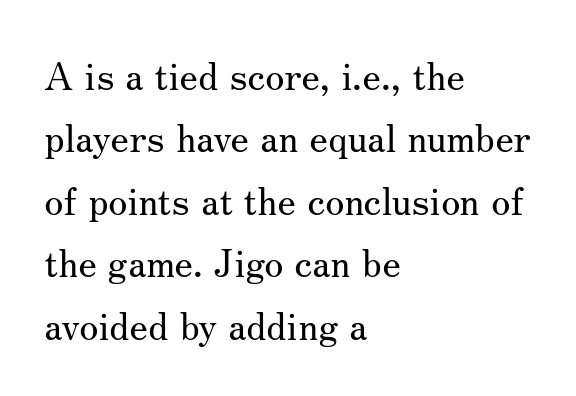
Q: Is the text bold? A: No.
Q: Is the text italic (slanted)? A: No, it is upright.
Q: Is the typeface a serif or a sans-serif typeface? A: Serif.
Q: Is the text underlined? A: No.
Q: How is the paragraph aligned? A: Left-aligned.
Q: Is the spacing between letters normal or unusually wide? A: Normal.
Q: Is the spacing between lines tight, normal or loose? A: Normal.
Q: Width (condensed, normal, or wide)? A: Normal.
Q: Stroke contrast? A: Medium.
Q: x-height? A: Small.
Q: Monospaced? A: No.
